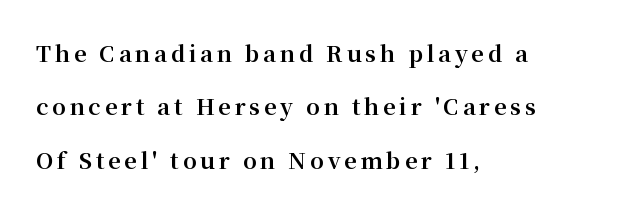
{"italic": "no", "bold": "yes", "underline": "no", "align": "left", "line_spacing": "loose", "line_spacing_ratio": 2.43, "glyph_px": 22}
